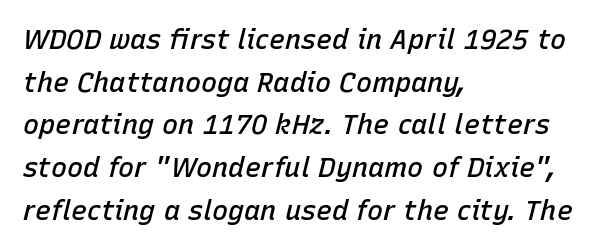
{"italic": "yes", "lean": "right", "slant_degrees": 15, "bold": "semi", "underline": "no", "align": "left", "line_spacing": "normal", "line_spacing_ratio": 1.58, "letter_spacing": "normal", "letter_spacing_em": 0.0, "glyph_px": 27}
